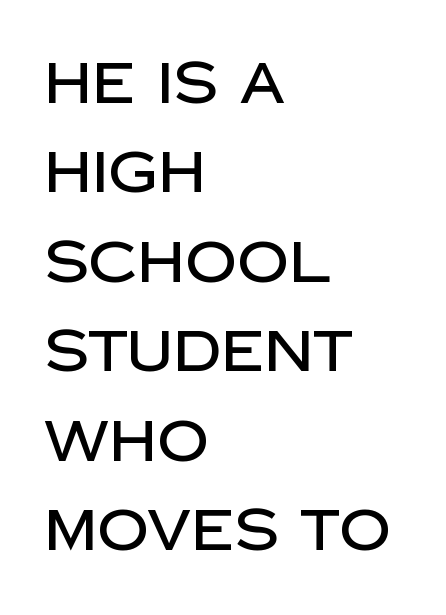
Q: Is the text italic (slanted)? A: No, it is upright.
Q: Is the typeface a serif or a sans-serif typeface? A: Sans-serif.
Q: Is the text underlined? A: No.
Q: How is the paragraph aligned? A: Left-aligned.
Q: Is the spacing between letters normal or unusually wide? A: Normal.
Q: Is the spacing between lines tight, normal or loose? A: Normal.
Q: Width (condensed, normal, or wide)? A: Normal.
Q: Stroke contrast? A: Low.
Q: x-height? A: Large.
Q: Monospaced? A: No.
